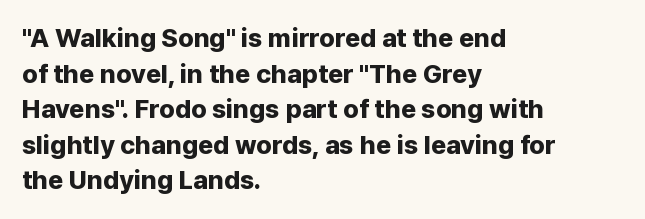
{"italic": "no", "bold": "yes", "underline": "no", "align": "left", "line_spacing": "normal", "line_spacing_ratio": 1.37, "letter_spacing": "normal", "letter_spacing_em": 0.0, "glyph_px": 26}
